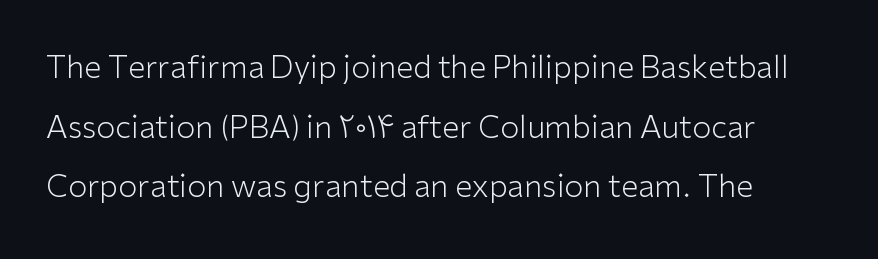
Each line starts at the same left margin while the right side varies. Tall strokes in this sample are plumb rather than angled. No word sits above an underline. I'd call this a sans setting — the letters go barefoot.
